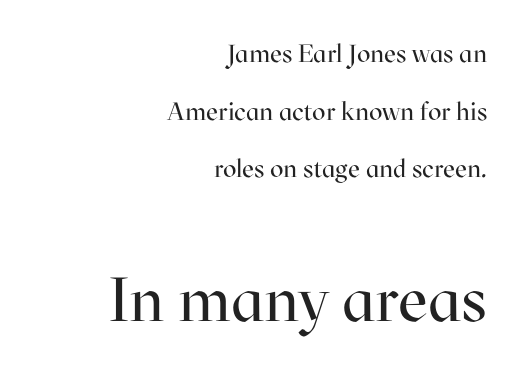
The image shows 62 px regular-weight serif type, upright; set right-aligned, loose line spacing (2.31x), normal letter spacing, not underlined; the second (bottom) block is 2.48x larger; high stroke contrast and a medium x-height.
